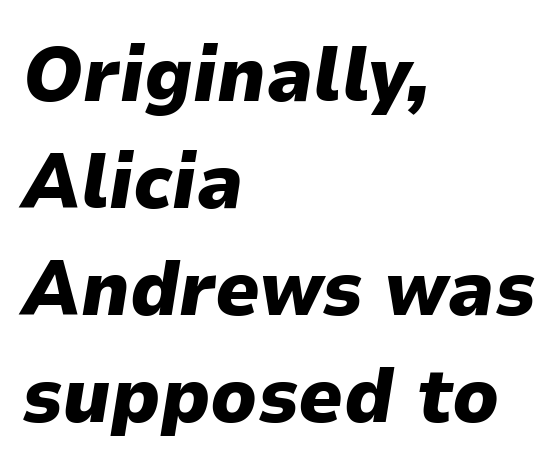
Q: Is the text bold? A: Yes.
Q: Is the text italic (slanted)? A: Yes, it leans right by about 9 degrees.
Q: Is the text underlined? A: No.
Q: How is the paragraph aligned? A: Left-aligned.
Q: Is the spacing between letters normal or unusually wide? A: Normal.
Q: Is the spacing between lines tight, normal or loose? A: Normal.
Q: Width (condensed, normal, or wide)? A: Normal.
Q: Stroke contrast? A: Low.
Q: x-height? A: Medium.
Q: Monospaced? A: No.
